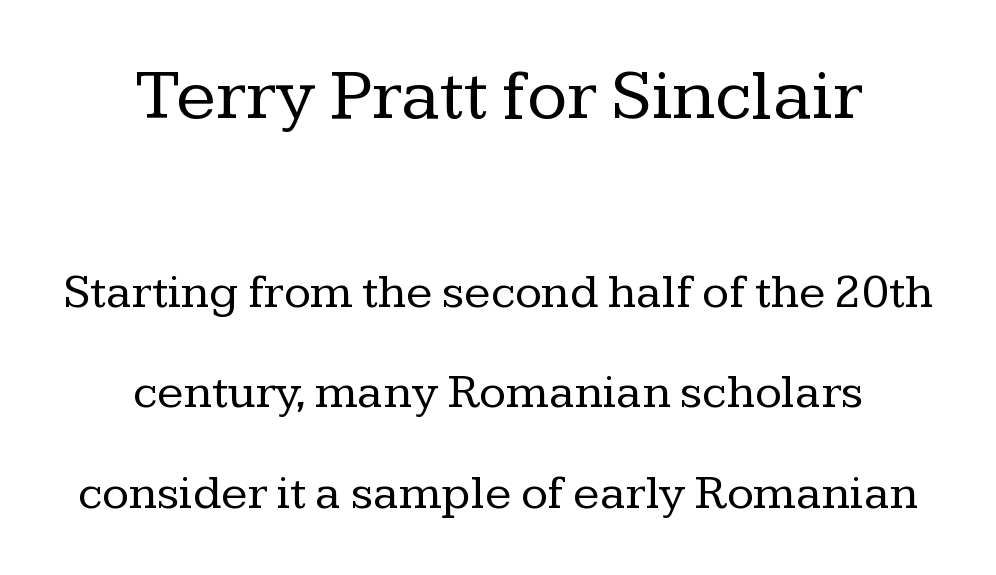
{"serif": "yes", "italic": "no", "bold": "no", "weight": "regular", "width": "normal", "stroke_contrast": "low", "x_height": "medium", "monospaced": "no", "underline": "no", "align": "center", "line_spacing": "loose", "line_spacing_ratio": 2.05, "letter_spacing": "normal", "letter_spacing_em": 0.0, "larger_block": "first", "size_ratio": 1.51, "glyph_px": 74}
